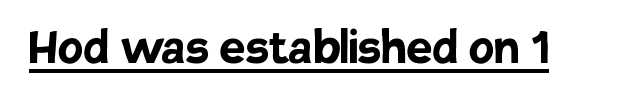
The image shows 58 px semibold sans-serif type, upright; set normal letter spacing, underlined; low stroke contrast and a large x-height.
